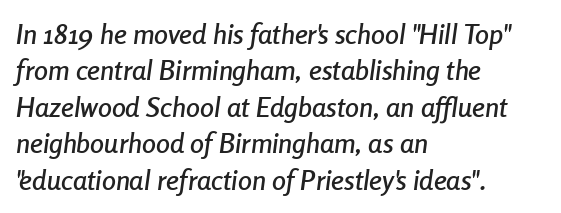
Q: Is the text italic (slanted)? A: Yes, it leans right by about 8 degrees.
Q: Is the text underlined? A: No.
Q: How is the paragraph aligned? A: Left-aligned.
Q: Is the spacing between letters normal or unusually wide? A: Normal.
Q: Is the spacing between lines tight, normal or loose? A: Normal.
Q: Width (condensed, normal, or wide)? A: Condensed.
Q: Stroke contrast? A: Low.
Q: x-height? A: Medium.
Q: Monospaced? A: No.
